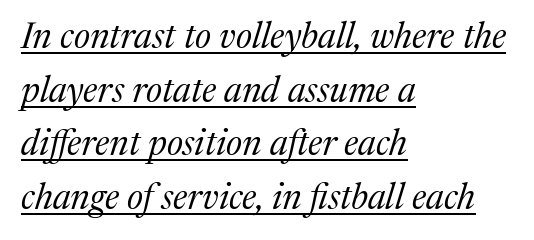
A typesetter would call this leading conventional body-copy spacing. Short and long lines alike share a common starting point at left. No extra ink here — the face is not bold. These lines are rendered in a variable-pitch font. Characters follow at the spacing the type designer built in. Yep, those are serifs on the letters.
